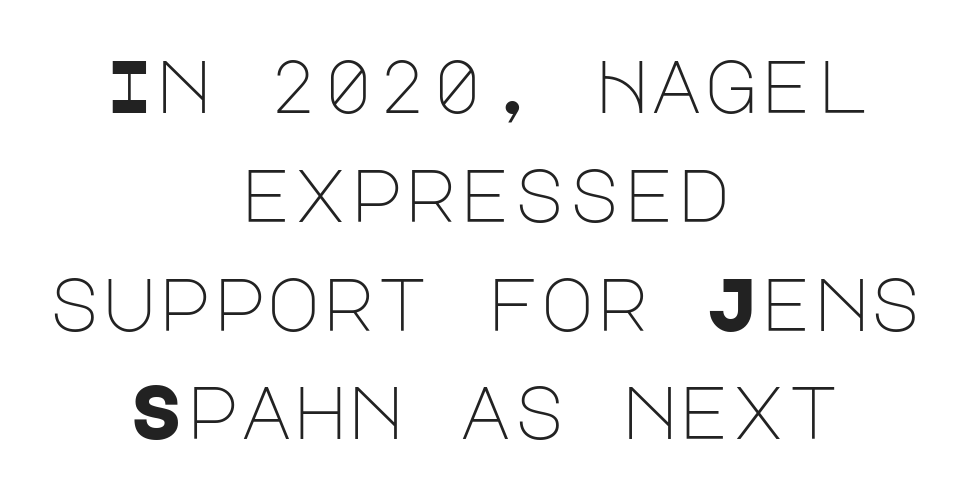
The image shows 74 px light sans-serif type, upright; set centered, normal line spacing (1.47x), normal letter spacing, not underlined; low stroke contrast and a large x-height.
